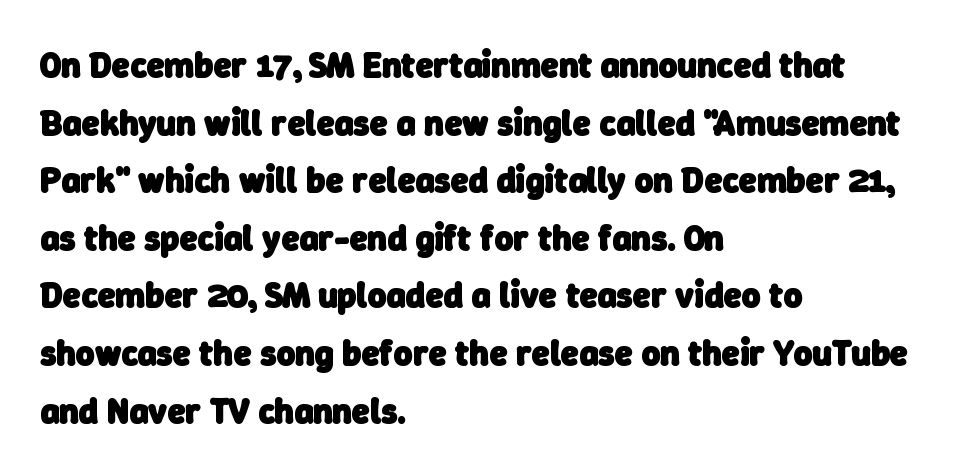
The passage shown has conventional tracking throughout. Chunky letters — that's bold for sure. Varying glyph widths throughout — classic text-font behaviour. Descender tails drop into unmarked territory.
